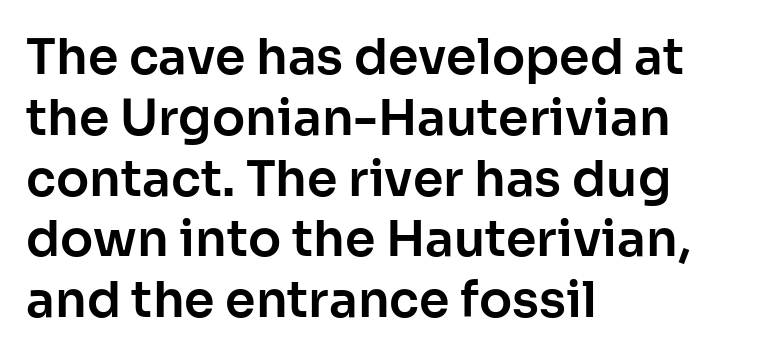
The rendering uses natural spacing where letterforms have individual widths. No extra tracking has been applied to these lines. The font's upright variant was chosen for this text. The face used here is a sans, in the tradition of grotesques and geometrics. Bare-footed words on every line.
